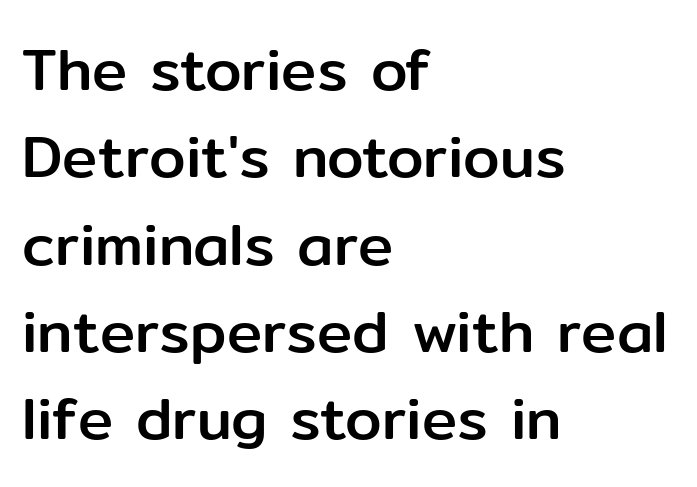
Q: Is the text italic (slanted)? A: No, it is upright.
Q: Is the typeface a serif or a sans-serif typeface? A: Sans-serif.
Q: Is the text underlined? A: No.
Q: How is the paragraph aligned? A: Left-aligned.
Q: Is the spacing between letters normal or unusually wide? A: Normal.
Q: Is the spacing between lines tight, normal or loose? A: Normal.
Q: Width (condensed, normal, or wide)? A: Normal.
Q: Stroke contrast? A: Low.
Q: x-height? A: Medium.
Q: Monospaced? A: No.
